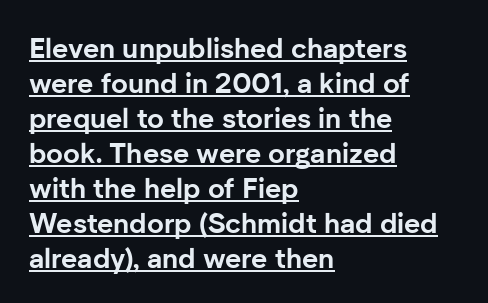
Q: Is the text bold? A: Yes.
Q: Is the text italic (slanted)? A: No, it is upright.
Q: Is the typeface a serif or a sans-serif typeface? A: Sans-serif.
Q: Is the text underlined? A: Yes.
Q: How is the paragraph aligned? A: Left-aligned.
Q: Is the spacing between letters normal or unusually wide? A: Normal.
Q: Is the spacing between lines tight, normal or loose? A: Normal.
Q: Width (condensed, normal, or wide)? A: Normal.
Q: Stroke contrast? A: Low.
Q: x-height? A: Medium.
Q: Monospaced? A: No.
